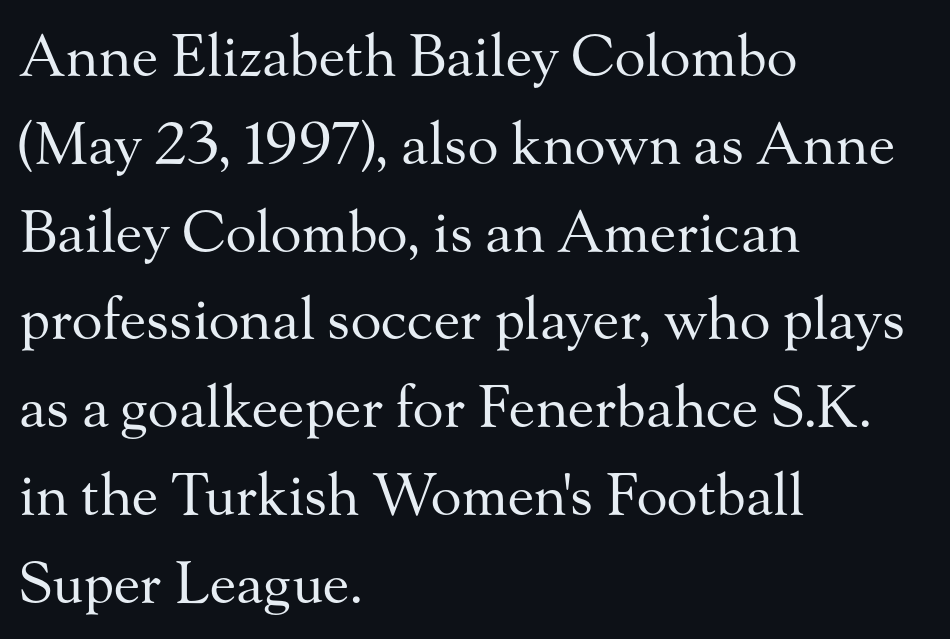
Bold? No — there's no thickening of the strokes. Do the characters align in a grid? No, the font is proportional. The specimen reads as upright at a glance. Serifs: yes, visible at the terminals of the letterforms. Successive baselines arrive at the customary interval.
